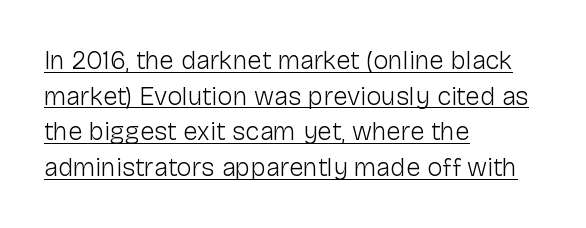
The type is set solid horizontally, with unmodified tracking. The line-height multiplier appears to be the usual default. Stroke thickness stays within the range of a standard reading face or lighter. The paragraph has a hard left edge and a soft right edge.
